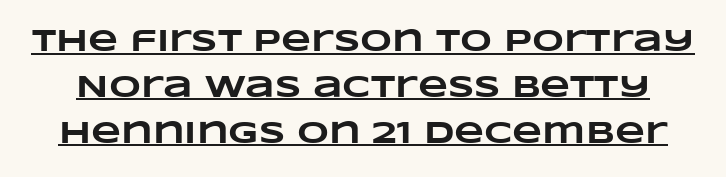
{"bold": "yes", "weight": "heavy", "width": "wide", "stroke_contrast": "low", "x_height": "large", "monospaced": "no", "underline": "yes", "line_spacing": "normal", "line_spacing_ratio": 1.48, "letter_spacing": "normal", "letter_spacing_em": 0.0, "glyph_px": 31}
